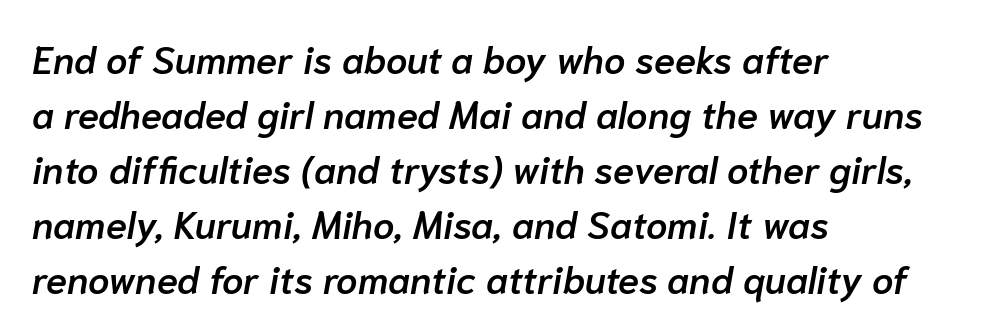
{"italic": "yes", "lean": "right", "slant_degrees": 10, "bold": "semi", "weight": "semibold", "width": "normal", "stroke_contrast": "low", "x_height": "medium", "monospaced": "no", "underline": "no", "align": "left", "line_spacing": "normal", "line_spacing_ratio": 1.45, "letter_spacing": "normal", "letter_spacing_em": 0.0, "glyph_px": 38}
